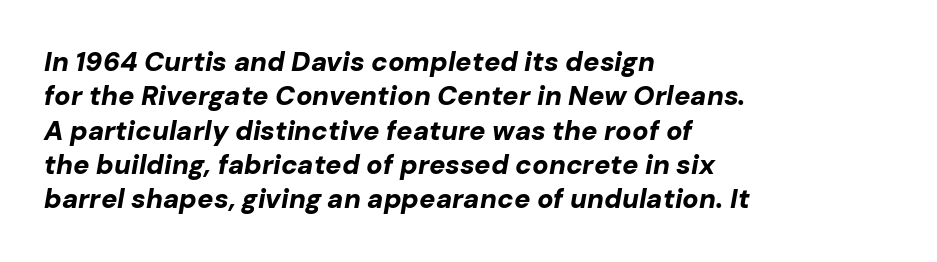
Q: Is the text bold? A: Yes.
Q: Is the text italic (slanted)? A: Yes, it leans right by about 10 degrees.
Q: Is the text underlined? A: No.
Q: How is the paragraph aligned? A: Left-aligned.
Q: Is the spacing between letters normal or unusually wide? A: Normal.
Q: Is the spacing between lines tight, normal or loose? A: Normal.
